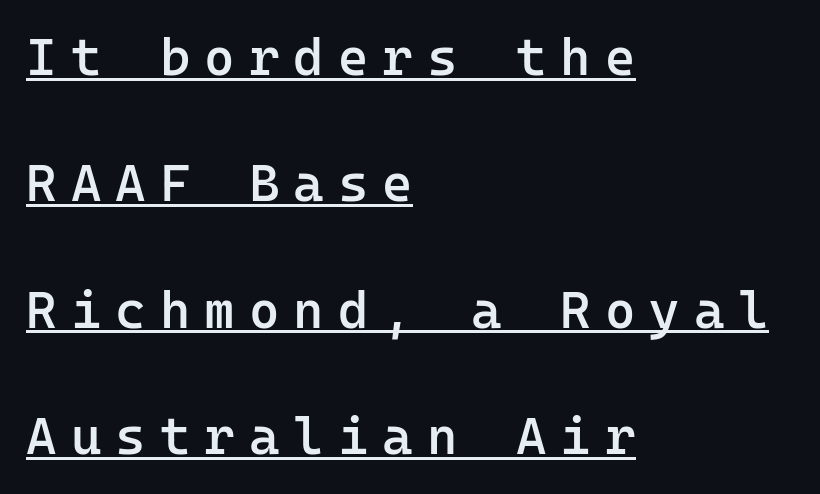
The image shows 52 px semibold sans-serif type, upright, monospaced; set left-aligned, loose line spacing (2.43x), unusually wide letter spacing (+0.27 em), underlined; low stroke contrast and a medium x-height.
